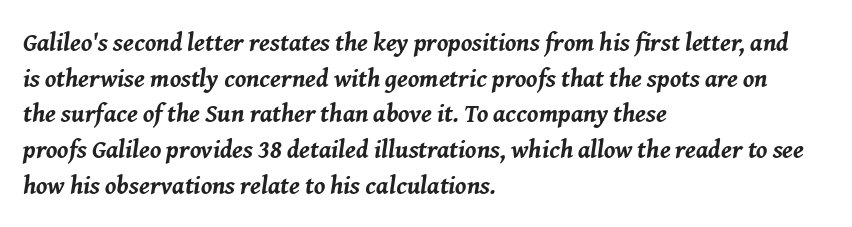
{"italic": "yes", "lean": "right", "slant_degrees": 8, "bold": "yes", "underline": "no", "align": "left", "line_spacing": "normal", "line_spacing_ratio": 1.43, "letter_spacing": "normal", "letter_spacing_em": 0.0, "glyph_px": 25}
